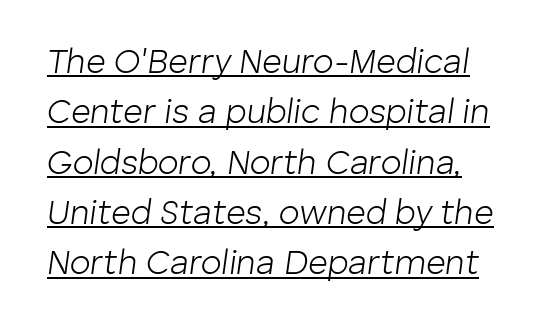
The image shows 34 px light type, italic (leaning right); set left-aligned, normal line spacing (1.48x), normal letter spacing, underlined; low stroke contrast and a medium x-height.
